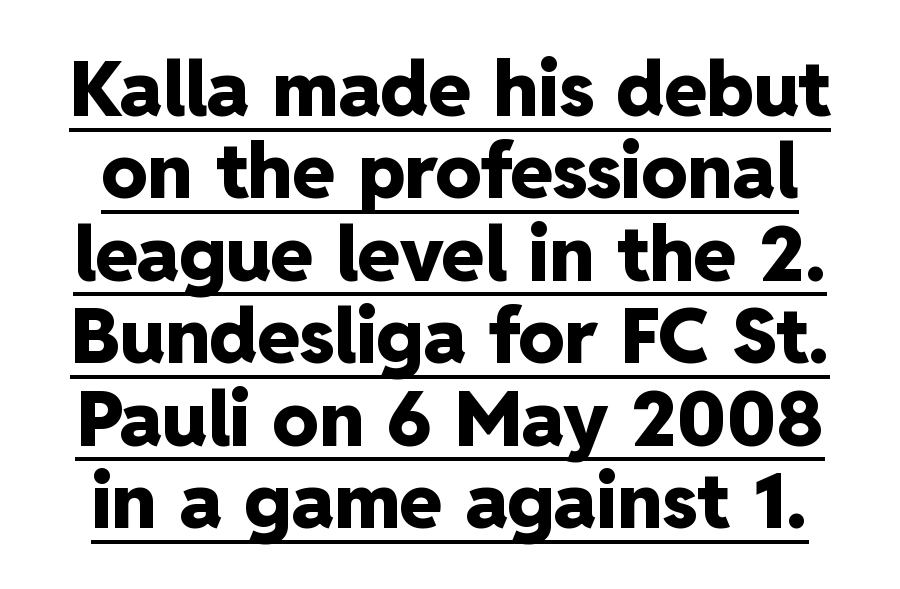
{"serif": "no", "italic": "no", "bold": "yes", "weight": "heavy", "width": "normal", "stroke_contrast": "low", "x_height": "medium", "monospaced": "no", "underline": "yes", "line_spacing": "tight", "line_spacing_ratio": 1.07, "letter_spacing": "normal", "letter_spacing_em": 0.0, "glyph_px": 77}
